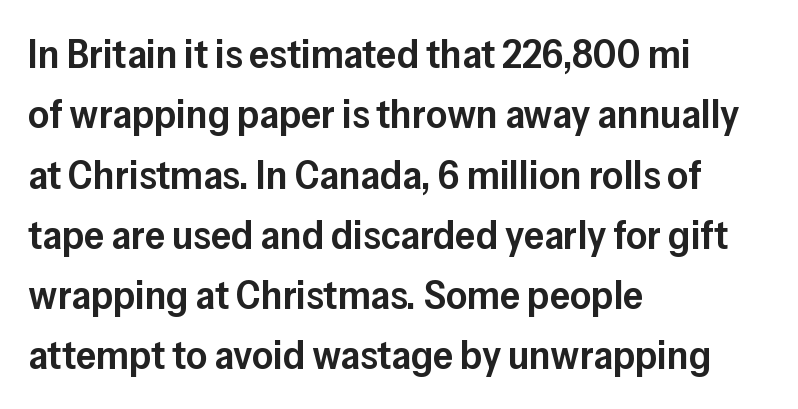
The image shows 41 px semibold sans-serif type, upright; set left-aligned, normal line spacing (1.47x), normal letter spacing, not underlined; low stroke contrast and a medium x-height.
